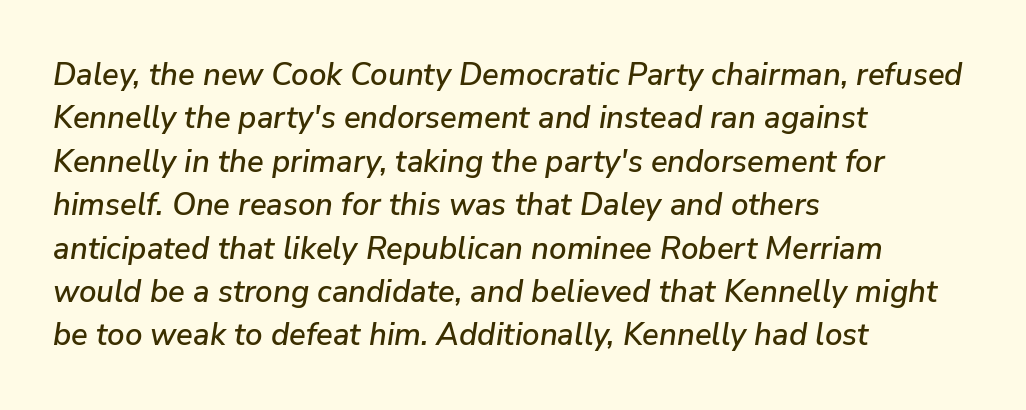
Does the leading feel generous? No, just average. A typesetter would call this proportional, since set widths differ per character. The letters are slanted; this is an italic face. Horizontally, the lines are justified to the leading edge only.
